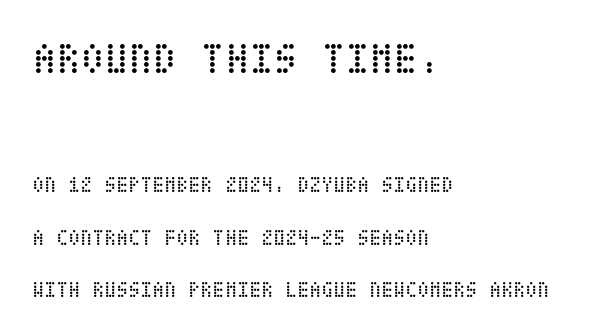
The image shows 44 px regular-weight, condensed type, upright; set left-aligned, loose line spacing (2.37x), normal letter spacing, not underlined; the first (top) block is 2.0x larger; low stroke contrast and a large x-height.
